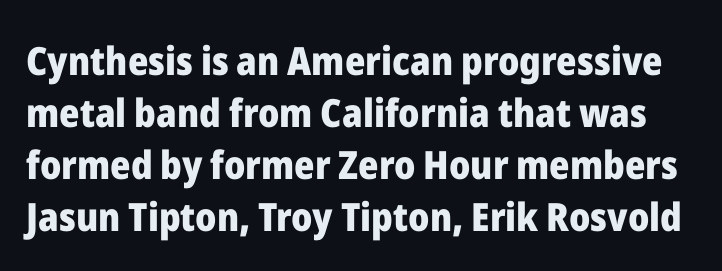
The letters are bold, with thick, heavy strokes. Unlike italic type, these characters show no tilt at all. Summary of vertical rhythm: regular, with standard interline spacing. A bare baseline throughout the passage. A typesetter would call this zero additional tracking.
